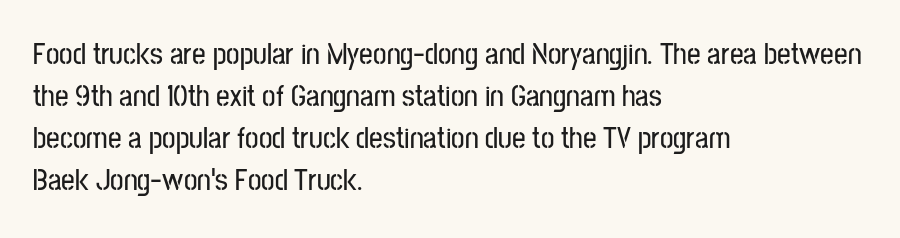
Proportional: the letters do not fall into vertical columns. A typesetter would mark this as roman, not italic. In terms of letterform style, serifs are entirely absent. You could call the tracking neutral — neither tight nor loose. The space directly below the letters is spotless. The passage is arranged the way most books set body copy — flush left.
